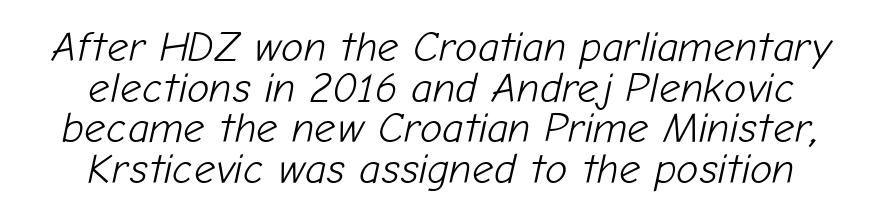
The image shows 42 px light type, italic (leaning right); set tight line spacing (0.97x), normal letter spacing, not underlined; low stroke contrast and a medium x-height.
